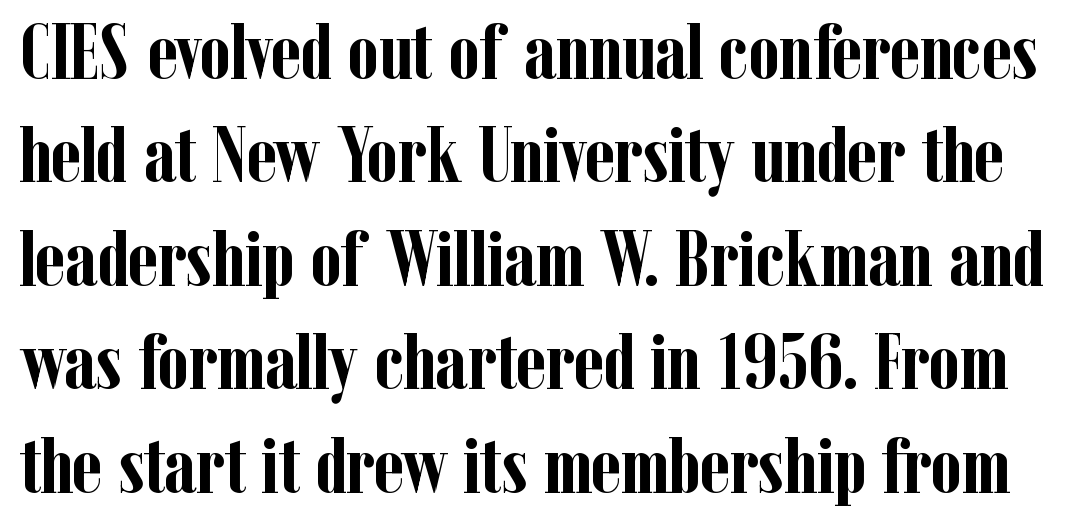
Look at the stroke-to-counter ratio: heavy, a bold. This block has exactly the height ordinary leading produces. Yep, those are serifs on the letters. Glance below the letters and you will spot only blank space. A typesetter would call this zero additional tracking.
